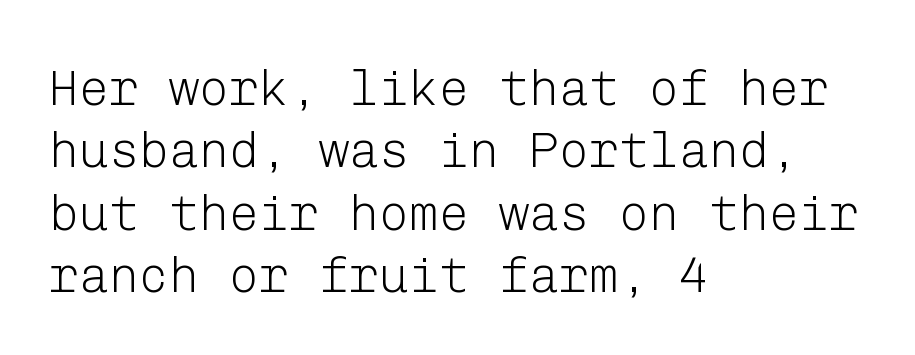
{"serif": "no", "italic": "no", "bold": "no", "weight": "light", "width": "normal", "stroke_contrast": "low", "x_height": "medium", "underline": "no", "align": "left", "line_spacing": "normal", "line_spacing_ratio": 1.25, "letter_spacing": "normal", "letter_spacing_em": 0.0, "glyph_px": 50}
